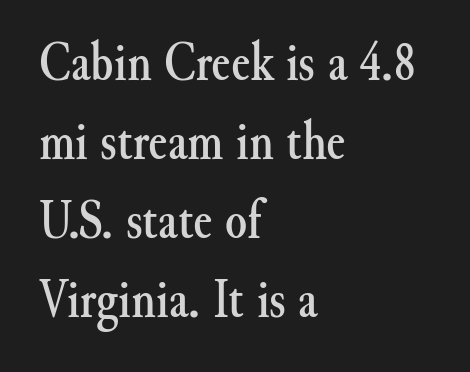
{"serif": "yes", "italic": "no", "width": "normal", "stroke_contrast": "medium", "x_height": "small", "monospaced": "no", "underline": "no", "align": "left", "line_spacing": "normal", "line_spacing_ratio": 1.41, "letter_spacing": "normal", "letter_spacing_em": 0.0, "glyph_px": 56}
